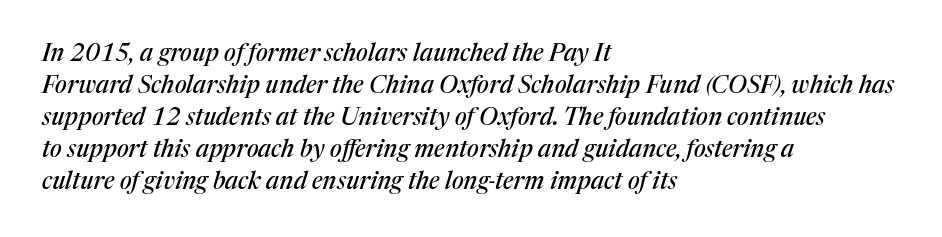
The image shows 24 px text type, italic (leaning right); set left-aligned, normal line spacing (1.33x), normal letter spacing, not underlined.
